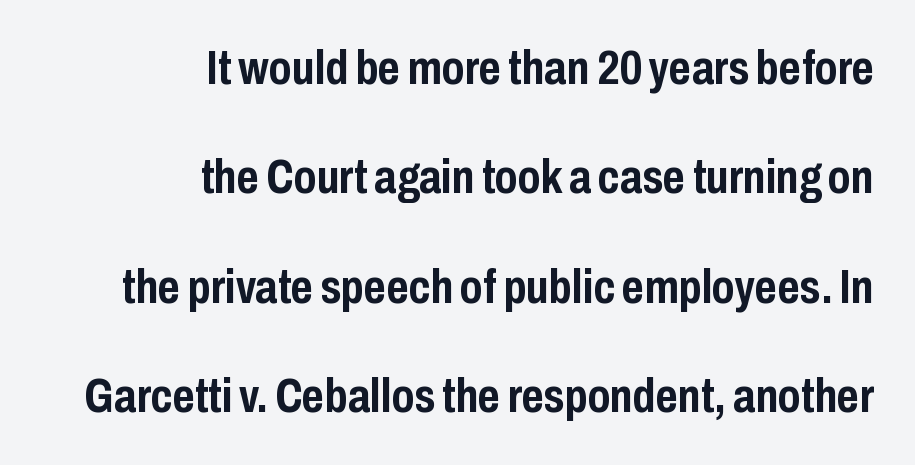
The type is set solid horizontally, with unmodified tracking. The face used here is proportionally spaced, like ordinary book or web type. Notice how the stems are strictly vertical — no italics here. The type family on display is of the sans-serif kind. A flush-right, rag-left setting is used for this passage. Only glyphs here, with clear space below each row.
